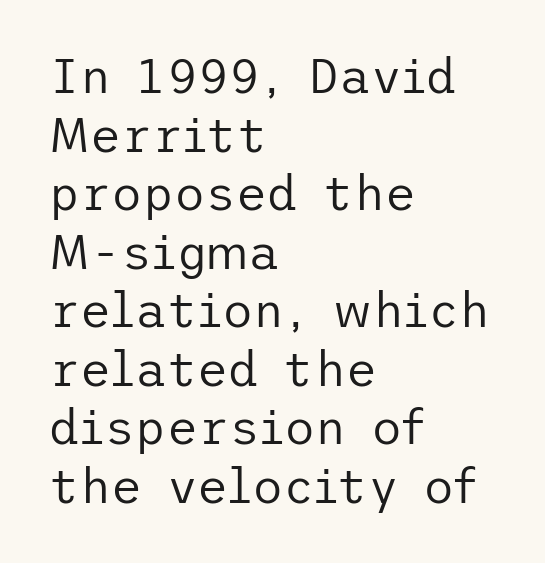
{"serif": "no", "italic": "no", "bold": "no", "weight": "regular", "width": "normal", "stroke_contrast": "low", "x_height": "medium", "underline": "no", "align": "left", "line_spacing_ratio": 1.22, "letter_spacing": "normal", "letter_spacing_em": 0.0, "glyph_px": 48}
